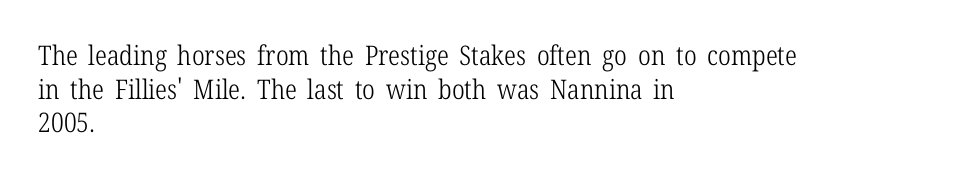
The image shows 27 px text type, upright; set left-aligned, normal line spacing (1.25x), normal letter spacing, not underlined.
